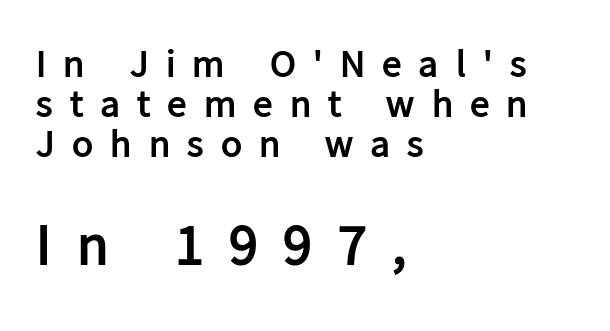
{"serif": "no", "italic": "no", "bold": "yes", "weight": "semibold", "width": "normal", "stroke_contrast": "low", "x_height": "medium", "monospaced": "no", "underline": "no", "align": "left", "line_spacing": "tight", "line_spacing_ratio": 1.03, "letter_spacing": "wide", "letter_spacing_em": 0.44, "larger_block": "second", "size_ratio": 1.49, "glyph_px": 58}
